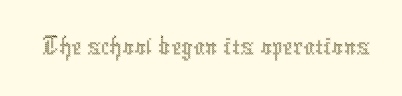
Between one letter and the next there's only the usual sliver of space. In terms of posture, this sample is upright. The passage shown is not bold in any degree. The space directly below the letters is spotless. The passage shown is typed in a proportional face where columns would drift.
